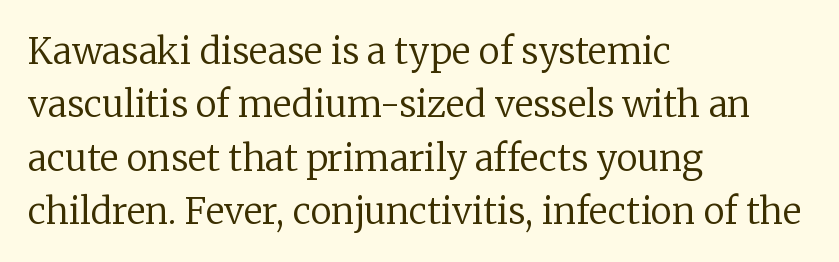
The image shows 36 px regular-weight serif type, upright; set left-aligned, normal line spacing (1.48x), normal letter spacing, not underlined; low stroke contrast and a medium x-height.
